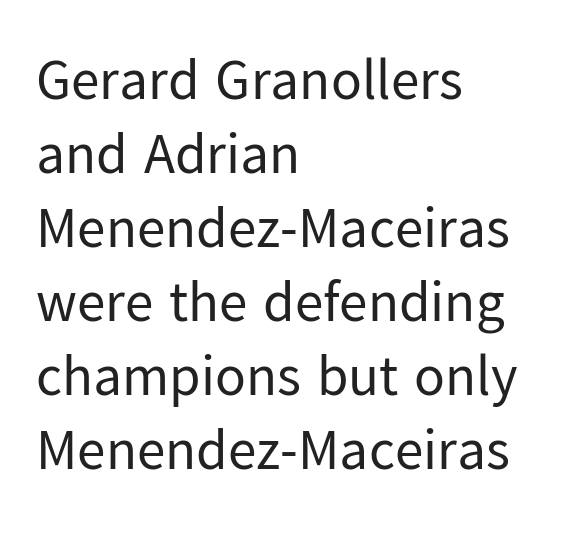
You could call the tracking neutral — neither tight nor loose. The typesetter chose a ragged-right arrangement here. Lines of text with bare space underneath. A roman cut, with each character standing at attention. Observe the absence of serifs on each vertical stroke in this sample. Do the characters align in a grid? No, the font is proportional.
